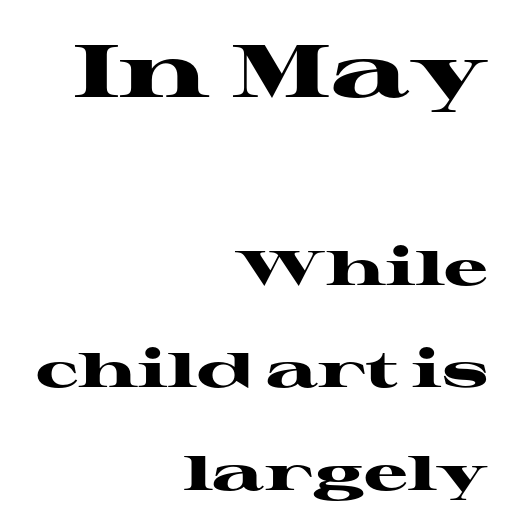
The image shows 74 px heavy, wide serif type, upright; set right-aligned, loose line spacing (2.09x), normal letter spacing, not underlined; the first (top) block is 1.51x larger; high stroke contrast and a medium x-height.
